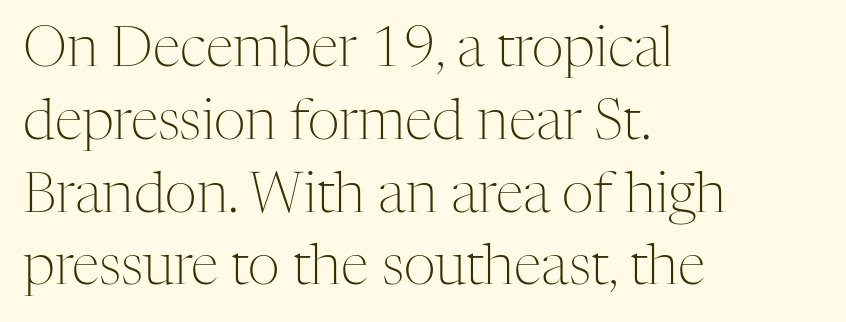
{"serif": "yes", "italic": "no", "bold": "no", "weight": "light", "width": "normal", "stroke_contrast": "medium", "x_height": "medium", "monospaced": "no", "underline": "no", "align": "left", "line_spacing": "normal", "line_spacing_ratio": 1.3, "letter_spacing": "normal", "letter_spacing_em": 0.0, "glyph_px": 56}
